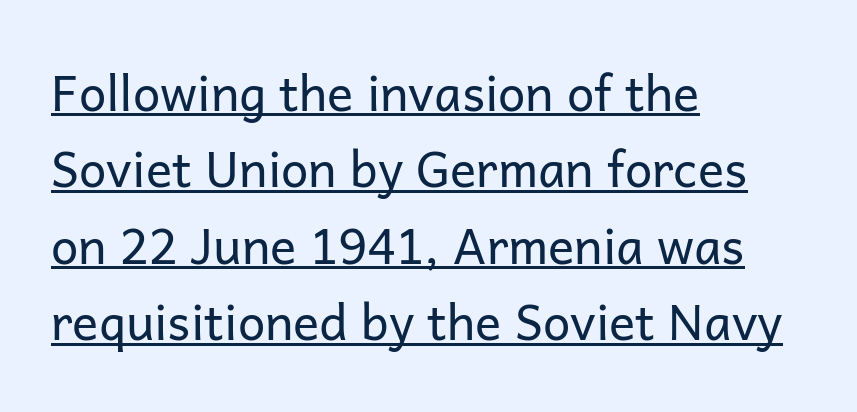
The image shows 49 px regular-weight sans-serif type, upright; set left-aligned, normal line spacing (1.56x), normal letter spacing, underlined; low stroke contrast and a medium x-height.
